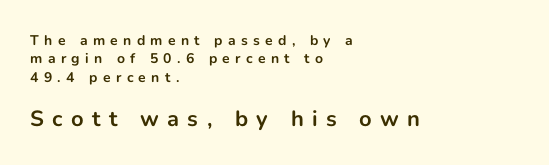
{"italic": "no", "bold": "yes", "underline": "no", "align": "left", "line_spacing": "normal", "line_spacing_ratio": 1.32, "letter_spacing": "wide", "letter_spacing_em": 0.38, "larger_block": "second", "size_ratio": 1.57, "glyph_px": 22}
